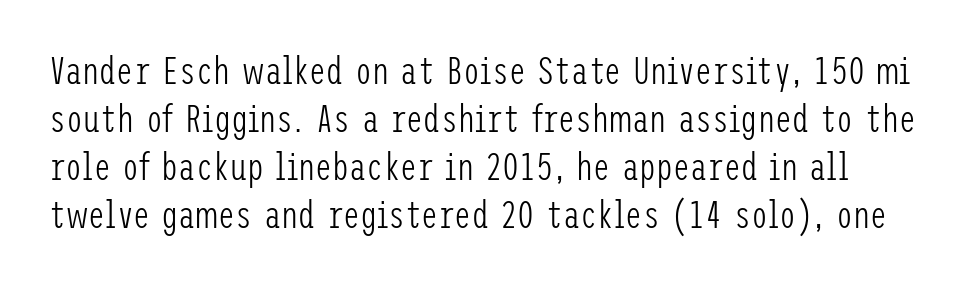
The image shows 38 px light, condensed sans-serif type, upright; set normal line spacing (1.26x), normal letter spacing, not underlined; low stroke contrast and a medium x-height.
